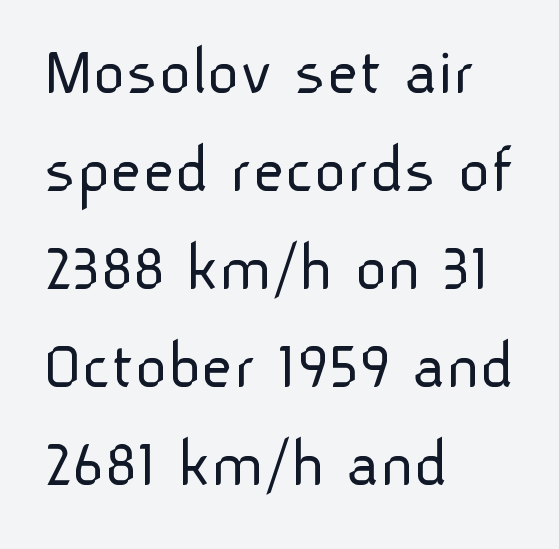
Notice how the passage keeps a crisp vertical edge on the left only. The type sits square on the baseline with zero lean. The weight tops out at a normal text grade. Letterform terminals end flat and unadorned throughout the passage. In terms of leading, this rendering sits right in the middle. The foot of each line stays bare and open.
